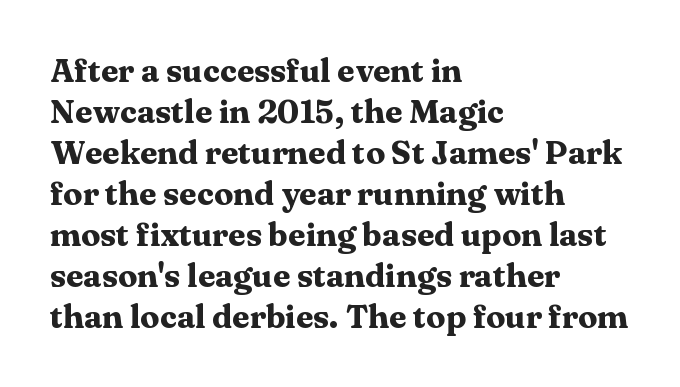
{"serif": "yes", "italic": "no", "bold": "yes", "weight": "heavy", "width": "wide", "stroke_contrast": "medium", "x_height": "medium", "monospaced": "no", "underline": "no", "align": "left", "line_spacing": "normal", "line_spacing_ratio": 1.28, "letter_spacing": "normal", "letter_spacing_em": 0.0, "glyph_px": 32}
